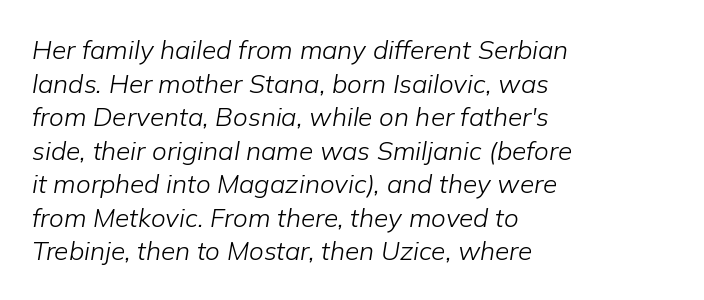
Q: Is the text bold? A: No.
Q: Is the text italic (slanted)? A: Yes, it leans right by about 9 degrees.
Q: Is the text underlined? A: No.
Q: How is the paragraph aligned? A: Left-aligned.
Q: Is the spacing between letters normal or unusually wide? A: Normal.
Q: Is the spacing between lines tight, normal or loose? A: Normal.
